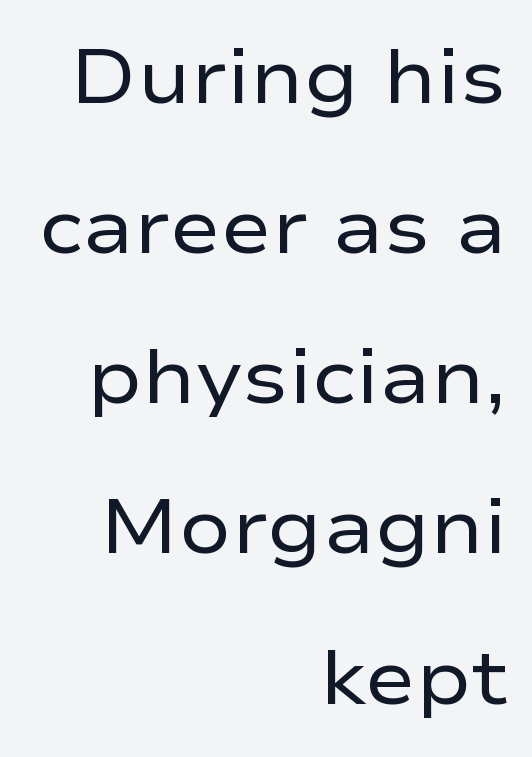
Q: Is the text bold? A: No.
Q: Is the text italic (slanted)? A: No, it is upright.
Q: Is the typeface a serif or a sans-serif typeface? A: Sans-serif.
Q: Is the text underlined? A: No.
Q: How is the paragraph aligned? A: Right-aligned.
Q: Is the spacing between letters normal or unusually wide? A: Normal.
Q: Is the spacing between lines tight, normal or loose? A: Loose.
Q: Width (condensed, normal, or wide)? A: Wide.
Q: Stroke contrast? A: Low.
Q: x-height? A: Medium.
Q: Monospaced? A: No.
